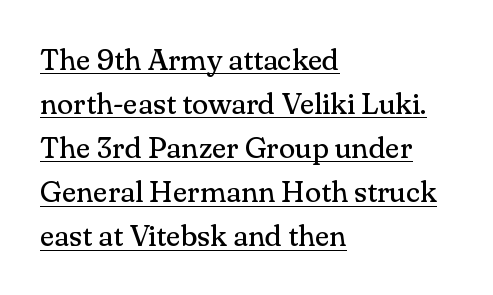
Q: Is the text bold? A: No.
Q: Is the text italic (slanted)? A: No, it is upright.
Q: Is the typeface a serif or a sans-serif typeface? A: Serif.
Q: Is the text underlined? A: Yes.
Q: How is the paragraph aligned? A: Left-aligned.
Q: Is the spacing between letters normal or unusually wide? A: Normal.
Q: Is the spacing between lines tight, normal or loose? A: Normal.
Q: Width (condensed, normal, or wide)? A: Normal.
Q: Stroke contrast? A: Medium.
Q: x-height? A: Small.
Q: Monospaced? A: No.
